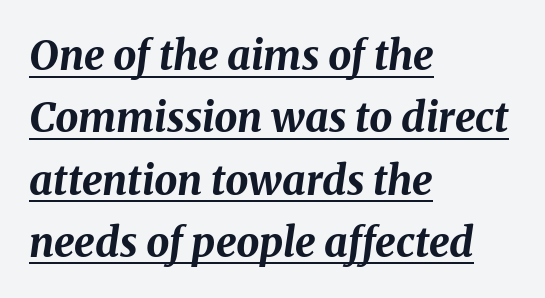
Q: Is the text bold? A: Yes.
Q: Is the text italic (slanted)? A: Yes, it leans right by about 8 degrees.
Q: Is the text underlined? A: Yes.
Q: How is the paragraph aligned? A: Left-aligned.
Q: Is the spacing between letters normal or unusually wide? A: Normal.
Q: Is the spacing between lines tight, normal or loose? A: Normal.
Q: Width (condensed, normal, or wide)? A: Normal.
Q: Stroke contrast? A: Medium.
Q: x-height? A: Medium.
Q: Monospaced? A: No.
